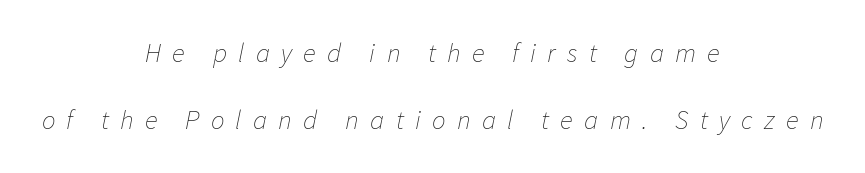
The image shows 27 px text type, italic (leaning right); set centered, loose line spacing (2.49x), unusually wide letter spacing (+0.42 em), not underlined.
